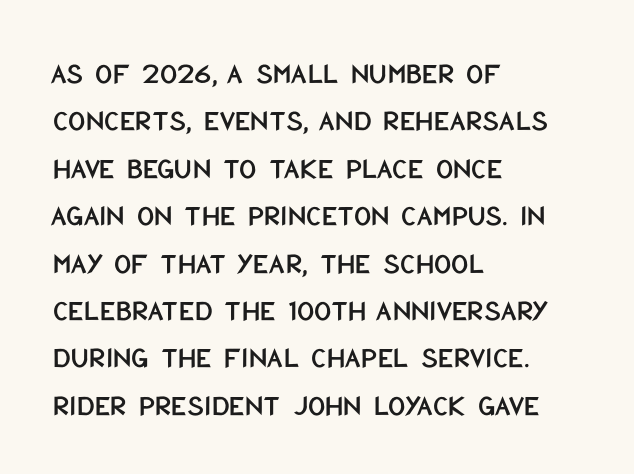
In terms of posture, this sample is upright. This rendering employs a face without finishing strokes, i.e., a sans-serif. The area under the type is left untouched. The face used here is proportionally spaced, like ordinary book or web type. Regular leading. No extra tracking has been applied to these lines.
